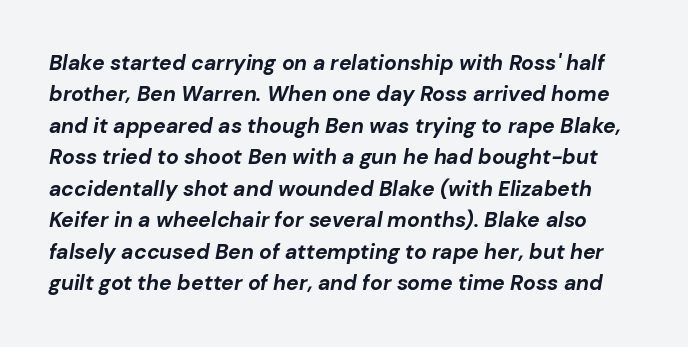
The image shows 21 px bold type, italic (leaning right); set normal line spacing (1.5x), normal letter spacing, not underlined.
